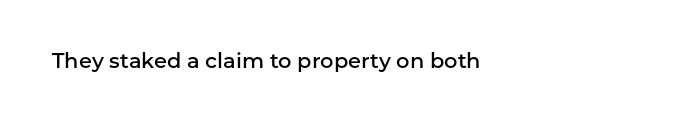
Q: Is the text bold? A: Semi-bold.
Q: Is the text italic (slanted)? A: No, it is upright.
Q: Is the text underlined? A: No.
Q: How is the paragraph aligned? A: Left-aligned.
Q: Is the spacing between letters normal or unusually wide? A: Normal.
